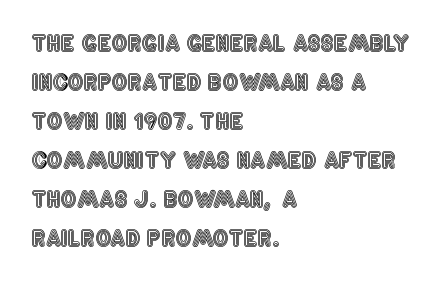
The image shows 22 px text type, upright; set left-aligned, line spacing 1.77x, normal letter spacing, not underlined.
